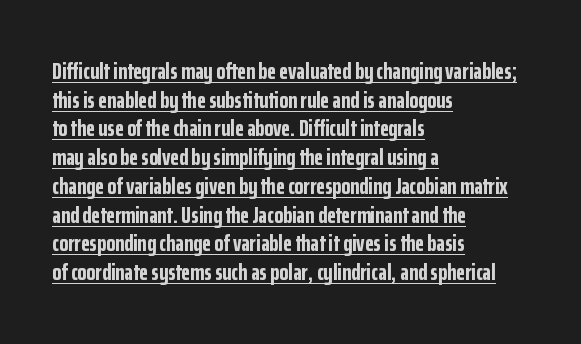
Q: Is the text bold? A: Yes.
Q: Is the text italic (slanted)? A: No, it is upright.
Q: Is the text underlined? A: Yes.
Q: How is the paragraph aligned? A: Left-aligned.
Q: Is the spacing between letters normal or unusually wide? A: Normal.
Q: Is the spacing between lines tight, normal or loose? A: Normal.
